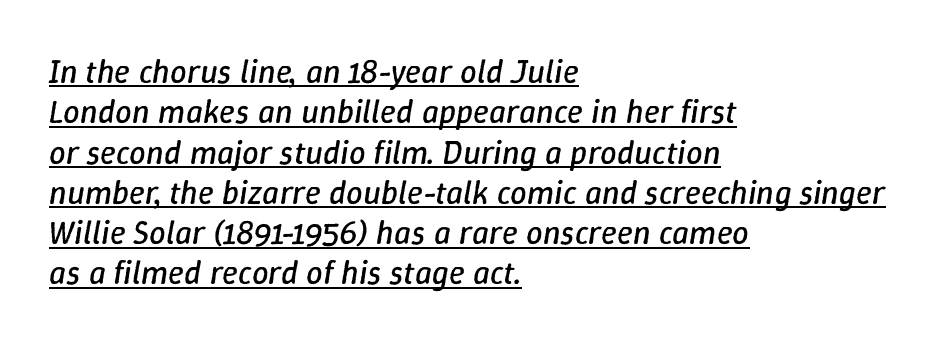
Q: Is the text bold? A: No.
Q: Is the text italic (slanted)? A: Yes, it leans right by about 9 degrees.
Q: Is the text underlined? A: Yes.
Q: How is the paragraph aligned? A: Left-aligned.
Q: Is the spacing between letters normal or unusually wide? A: Normal.
Q: Width (condensed, normal, or wide)? A: Normal.
Q: Stroke contrast? A: Low.
Q: x-height? A: Medium.
Q: Monospaced? A: No.
